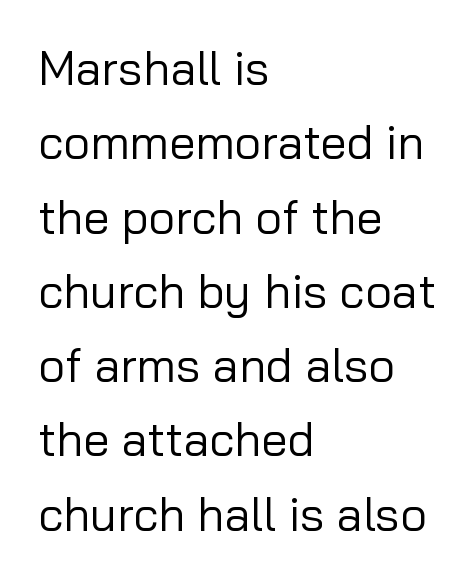
The letters sit at their default tracking, neither squeezed nor spread. The type sits square on the baseline with zero lean. Stems here are at most as thick as an everyday book face. A typesetter would label this face a sans.
